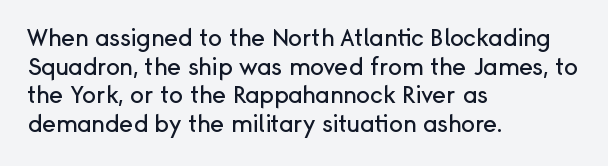
Q: Is the text italic (slanted)? A: No, it is upright.
Q: Is the text underlined? A: No.
Q: How is the paragraph aligned? A: Left-aligned.
Q: Is the spacing between letters normal or unusually wide? A: Normal.
Q: Is the spacing between lines tight, normal or loose? A: Normal.
